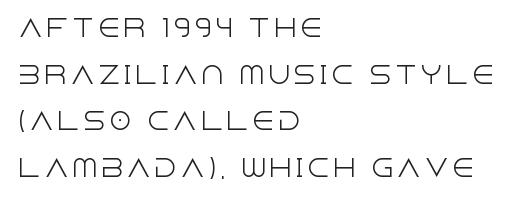
The image shows 23 px text type, upright; set left-aligned, loose line spacing (2.03x), not underlined.
